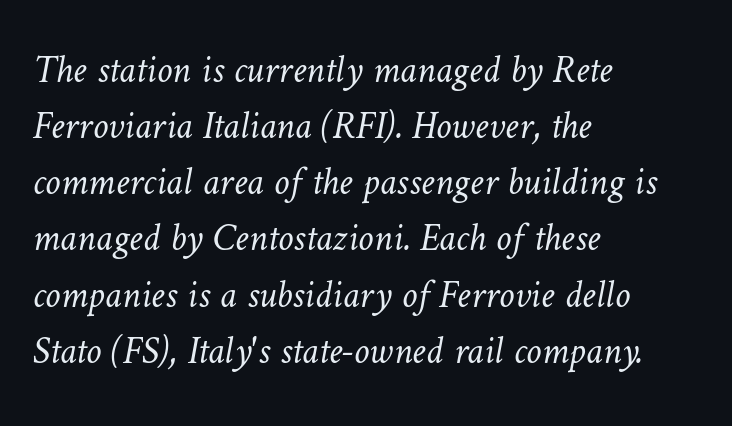
The image shows 39 px light type; set left-aligned, normal line spacing (1.44x), normal letter spacing, not underlined; low stroke contrast and a medium x-height.
